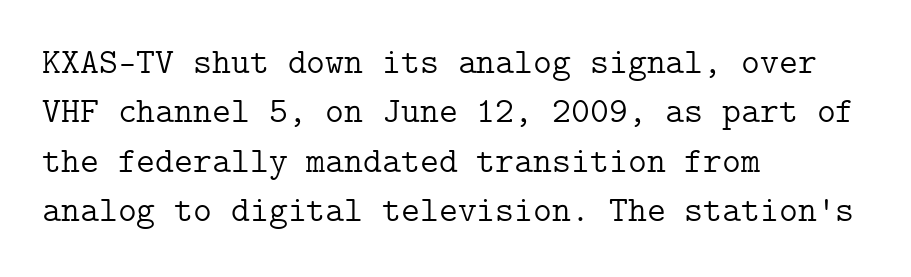
{"serif": "yes", "italic": "no", "bold": "no", "weight": "light", "width": "normal", "stroke_contrast": "low", "x_height": "medium", "underline": "no", "align": "left", "line_spacing": "normal", "line_spacing_ratio": 1.37, "letter_spacing": "normal", "letter_spacing_em": 0.0, "glyph_px": 36}
